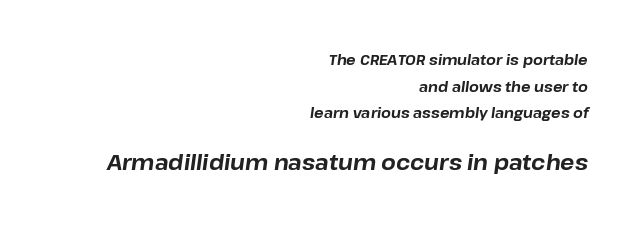
Top chunk: small. Bottom chunk: large. Glyph-to-glyph distance matches everyday printed text. Successive baselines arrive slowly, with a big drop between each. The letters are slanted; this is an italic face. Line endings align vertically; line beginnings do not.
